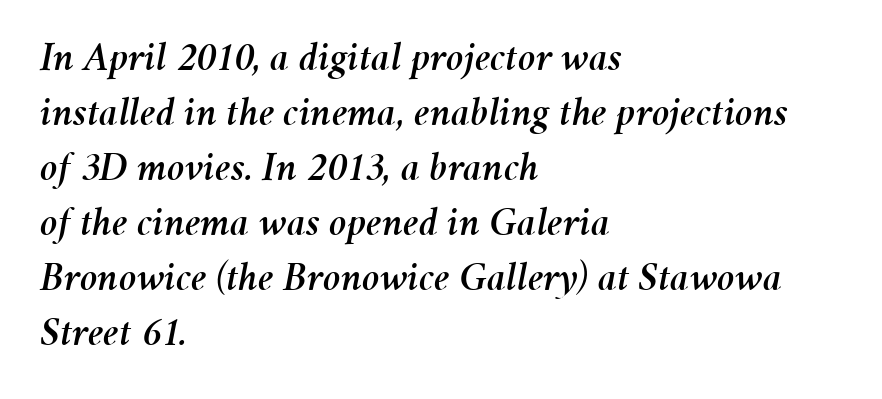
{"italic": "yes", "lean": "right", "slant_degrees": 11, "width": "normal", "stroke_contrast": "medium", "x_height": "medium", "monospaced": "no", "underline": "no", "align": "left", "line_spacing": "normal", "line_spacing_ratio": 1.31, "letter_spacing": "normal", "letter_spacing_em": 0.0, "glyph_px": 42}
